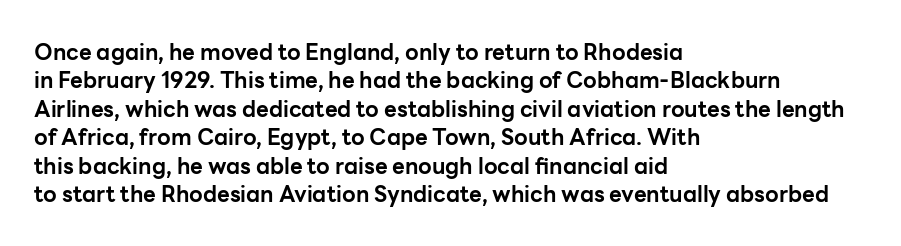
{"italic": "no", "bold": "yes", "underline": "no", "align": "left", "line_spacing": "normal", "line_spacing_ratio": 1.29, "letter_spacing": "normal", "letter_spacing_em": 0.0, "glyph_px": 22}
